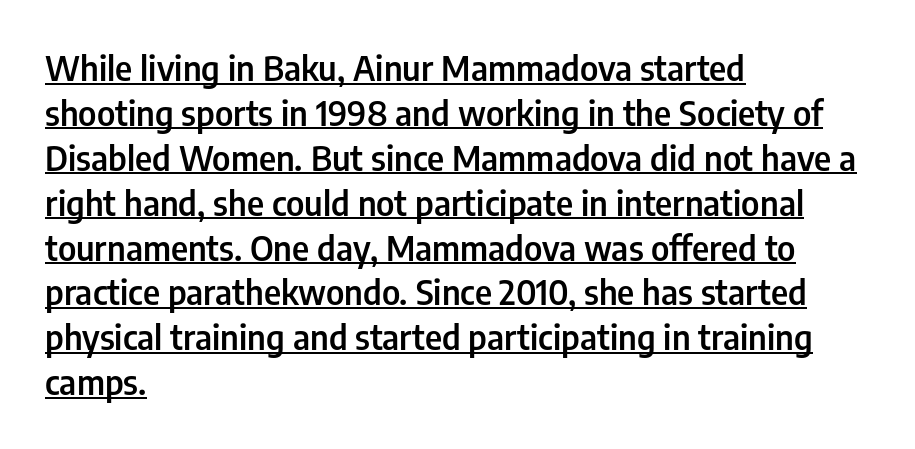
{"serif": "no", "italic": "no", "bold": "semi", "weight": "semibold", "width": "condensed", "stroke_contrast": "low", "x_height": "medium", "monospaced": "no", "underline": "yes", "align": "left", "line_spacing": "normal", "line_spacing_ratio": 1.32, "letter_spacing": "normal", "letter_spacing_em": 0.0, "glyph_px": 34}
